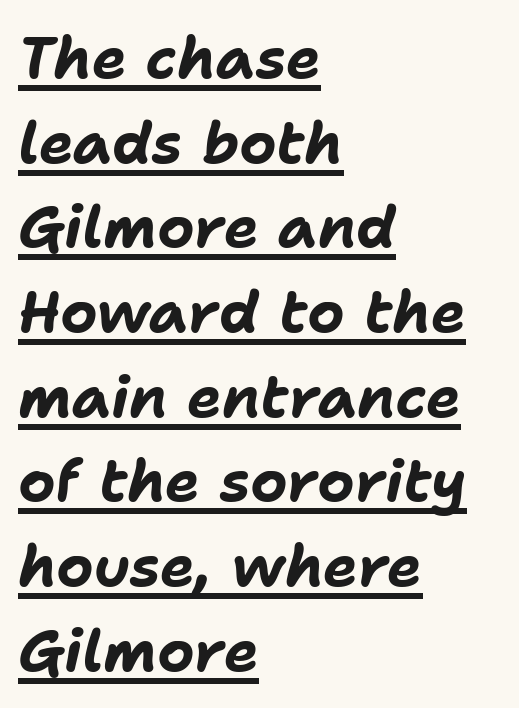
Q: Is the text bold? A: Yes.
Q: Is the text italic (slanted)? A: Yes, it leans right by about 11 degrees.
Q: Is the text underlined? A: Yes.
Q: How is the paragraph aligned? A: Left-aligned.
Q: Is the spacing between letters normal or unusually wide? A: Normal.
Q: Is the spacing between lines tight, normal or loose? A: Normal.
Q: Width (condensed, normal, or wide)? A: Normal.
Q: Stroke contrast? A: Low.
Q: x-height? A: Medium.
Q: Monospaced? A: No.
